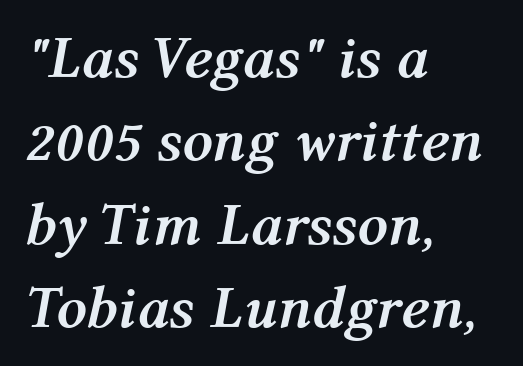
Each word holds together tightly as a unit, with standard inter-letter gaps. Students, this is bold: see how much ink each stroke carries. Compared with ordinary roman type, these characters are visibly tilted. Line spacing here is normal. The rendering anchors every line to the left-hand side. Do the characters align in a grid? No, the font is proportional.
